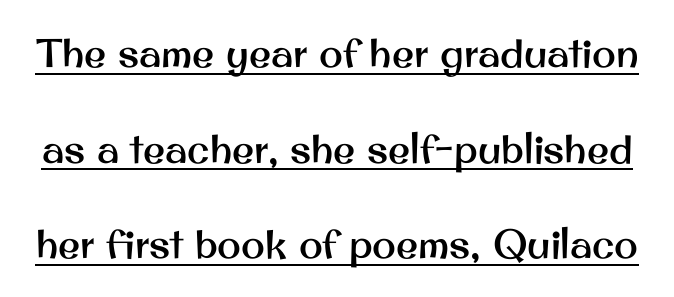
Q: Is the text italic (slanted)? A: No, it is upright.
Q: Is the typeface a serif or a sans-serif typeface? A: Sans-serif.
Q: Is the text underlined? A: Yes.
Q: Is the spacing between letters normal or unusually wide? A: Normal.
Q: Is the spacing between lines tight, normal or loose? A: Loose.
Q: Width (condensed, normal, or wide)? A: Normal.
Q: Stroke contrast? A: Medium.
Q: x-height? A: Small.
Q: Monospaced? A: No.
